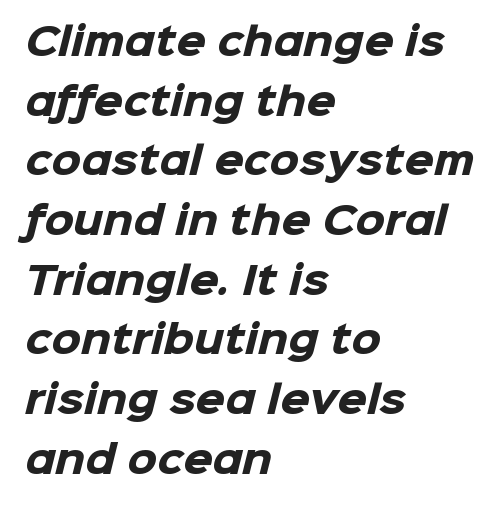
The image shows 38 px heavy sans-serif type; set left-aligned, normal line spacing (1.57x), normal letter spacing, not underlined; low stroke contrast and a medium x-height.
